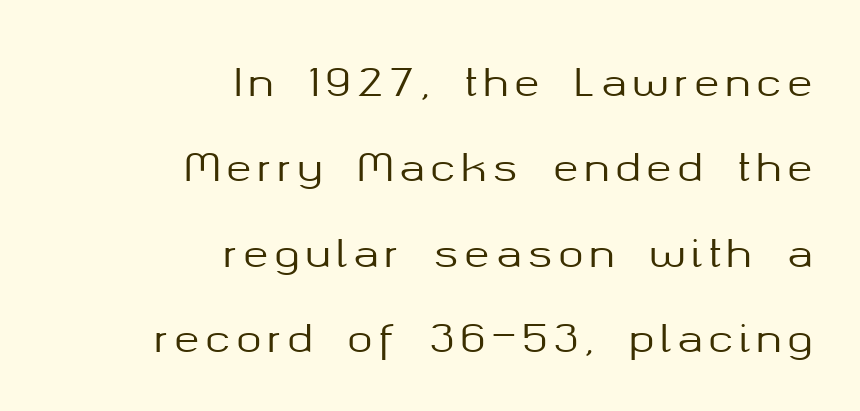
Think of a printed novel: that variable character pitch is what you see here. Leftover space on each line is placed entirely before the opening word. Quick note: not italic, upright. Line spacing here is loose. Descender tails drop into unmarked territory. This is sans-serif lettering, the kind often seen on screens and signage.
